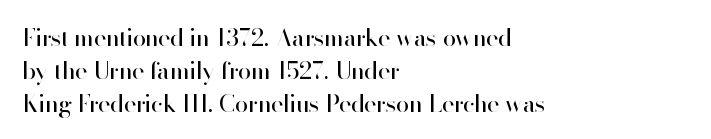
The image shows 24 px text type, upright; set left-aligned, normal line spacing (1.37x), normal letter spacing, not underlined.
